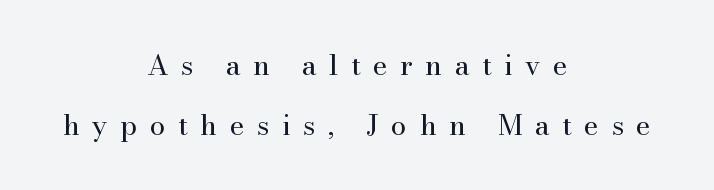
The image shows 28 px regular-weight serif type, upright; set centered, loose line spacing (2.14x), unusually wide letter spacing (+0.45 em), not underlined; high stroke contrast and a small x-height.
